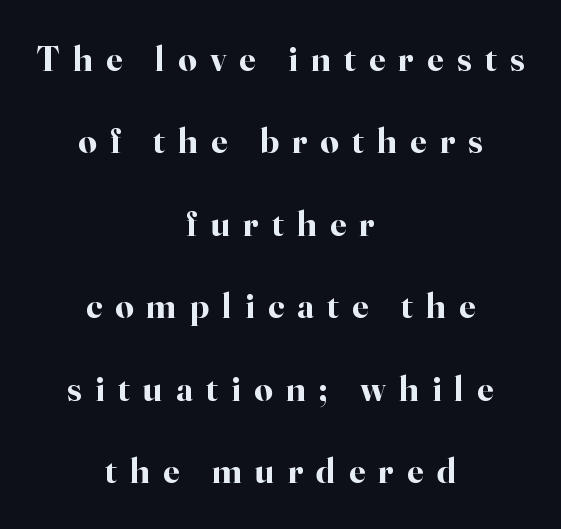
Q: Is the text bold? A: Yes.
Q: Is the text italic (slanted)? A: No, it is upright.
Q: Is the typeface a serif or a sans-serif typeface? A: Serif.
Q: Is the text underlined? A: No.
Q: How is the paragraph aligned? A: Centered.
Q: Is the spacing between letters normal or unusually wide? A: Unusually wide.
Q: Is the spacing between lines tight, normal or loose? A: Loose.
Q: Width (condensed, normal, or wide)? A: Normal.
Q: Stroke contrast? A: High.
Q: x-height? A: Small.
Q: Monospaced? A: No.
